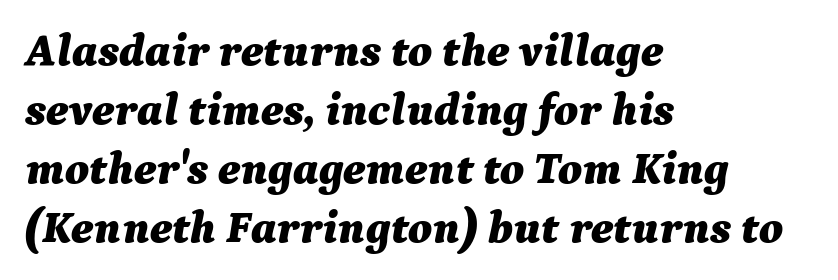
{"italic": "yes", "lean": "right", "slant_degrees": 9, "bold": "yes", "weight": "bold", "width": "normal", "stroke_contrast": "medium", "x_height": "medium", "monospaced": "no", "underline": "no", "align": "left", "line_spacing": "normal", "line_spacing_ratio": 1.28, "letter_spacing": "normal", "letter_spacing_em": 0.0, "glyph_px": 46}
